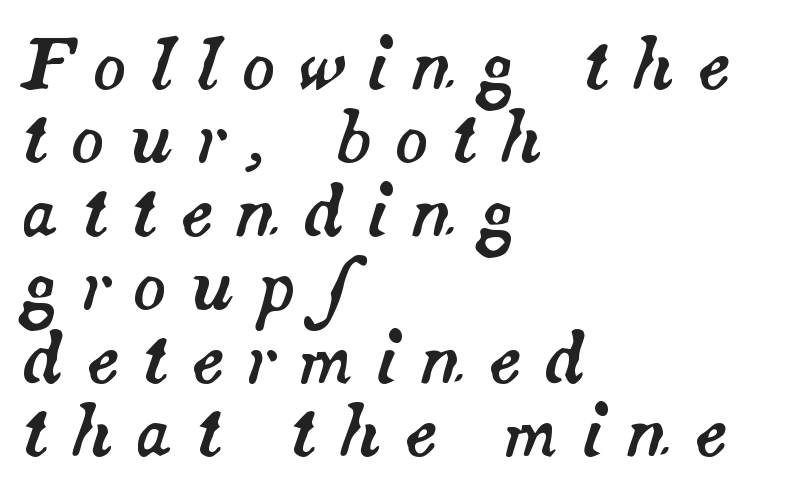
The line-height multiplier appears low, near solid setting. The tracking reads as deliberately expanded to a designer's eye. Leftover space on each line is placed entirely after the last word. The area under the type is left untouched. This sample uses an oblique cut, with every glyph tilted off the vertical. Think of a printed novel: that variable character pitch is what you see here.
